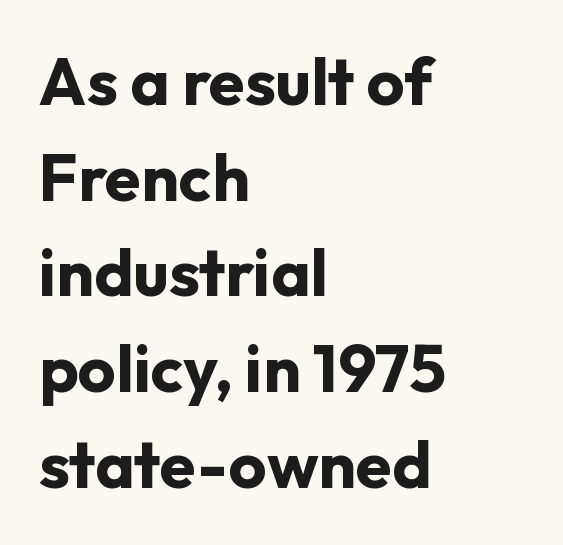
The font's upright variant was chosen for this text. Only glyphs here, with clear space below each row. The letters sit at their default tracking, neither squeezed nor spread. The strokes are fattened all the way to bold. Nope, no serifs anywhere on these letters. Character widths vary here, with narrow letters taking less room than wide ones.
